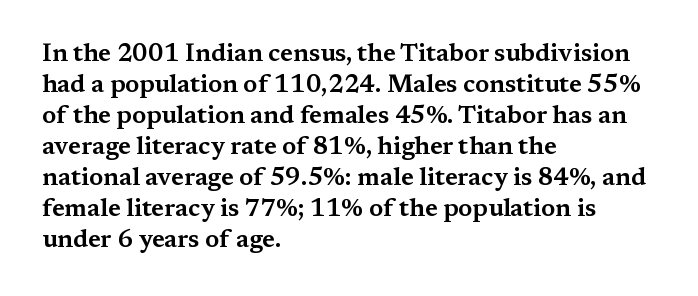
The image shows 25 px text type, upright; set left-aligned, line spacing 1.24x, normal letter spacing, not underlined.
